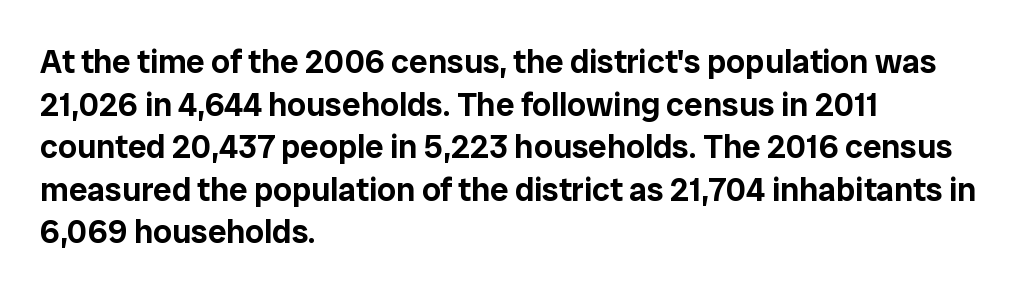
{"serif": "no", "italic": "no", "width": "normal", "stroke_contrast": "low", "x_height": "medium", "monospaced": "no", "underline": "no", "align": "left", "line_spacing": "normal", "line_spacing_ratio": 1.29, "letter_spacing": "normal", "letter_spacing_em": 0.0, "glyph_px": 33}
